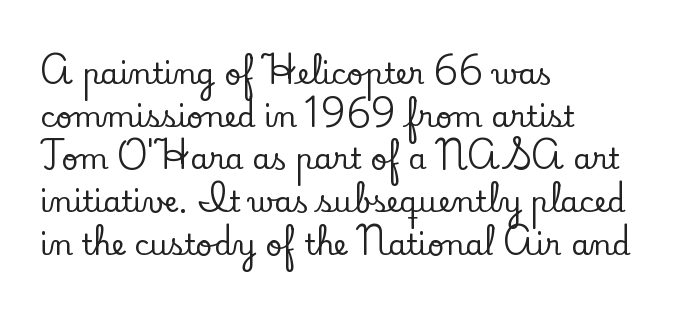
The image shows 29 px serif type, upright; set left-aligned, normal line spacing (1.47x), normal letter spacing, not underlined; low stroke contrast and a small x-height.
